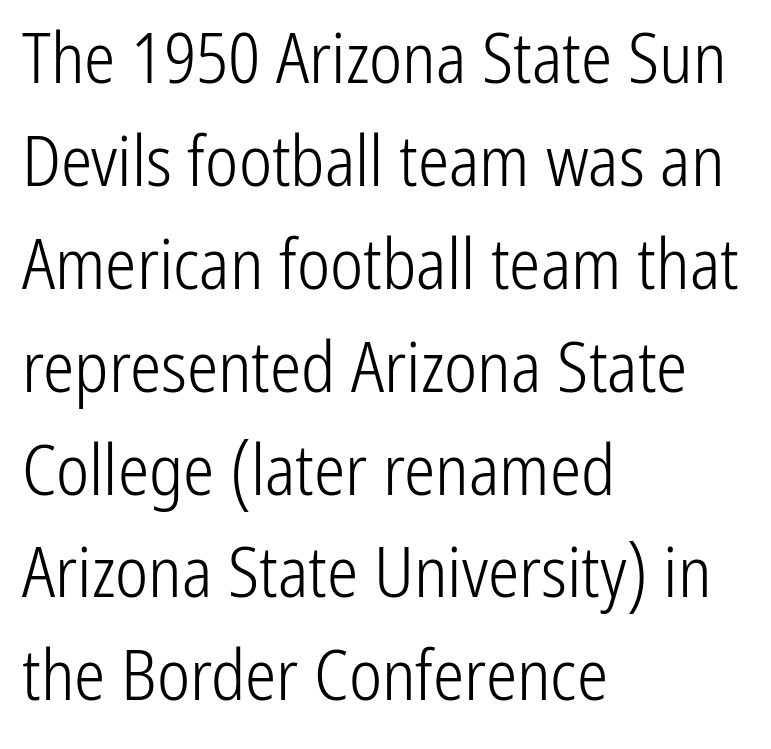
{"serif": "no", "italic": "no", "bold": "no", "weight": "light", "width": "condensed", "stroke_contrast": "low", "x_height": "medium", "monospaced": "no", "underline": "no", "align": "left", "line_spacing": "normal", "line_spacing_ratio": 1.47, "letter_spacing": "normal", "letter_spacing_em": 0.0, "glyph_px": 70}
